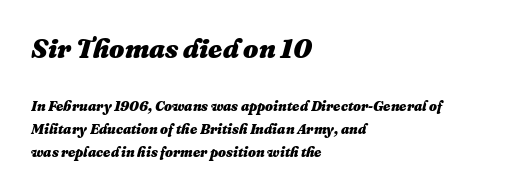
The passage shown leans; its letterforms are oblique. Beneath every word, the page is bare. Is the letter spacing exaggerated? No — it looks like the ordinary default. Layout note: lines flush left. Reading down the column, the eye jumps a familiar distance to each next line.
